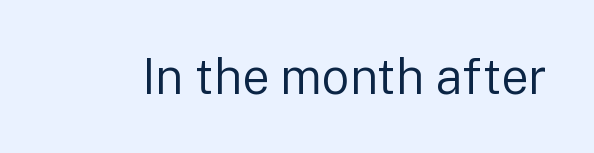
The image shows 49 px regular-weight sans-serif type, upright; set normal letter spacing, not underlined; low stroke contrast and a medium x-height.
